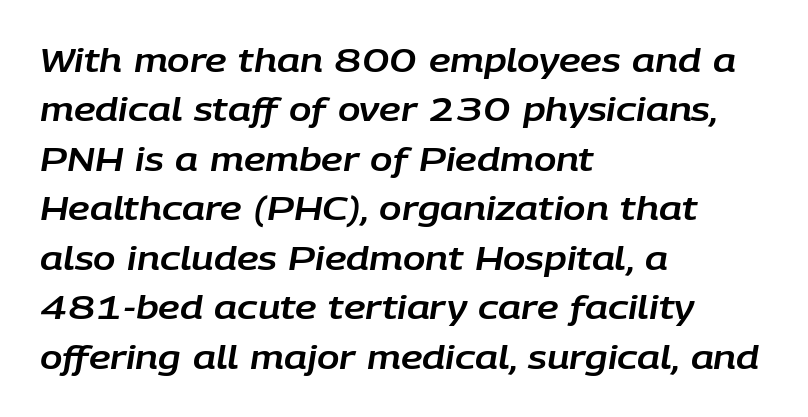
Q: Is the text italic (slanted)? A: Yes, it leans right by about 9 degrees.
Q: Is the text underlined? A: No.
Q: How is the paragraph aligned? A: Left-aligned.
Q: Is the spacing between letters normal or unusually wide? A: Normal.
Q: Is the spacing between lines tight, normal or loose? A: Normal.
Q: Width (condensed, normal, or wide)? A: Normal.
Q: Stroke contrast? A: Low.
Q: x-height? A: Large.
Q: Monospaced? A: No.
